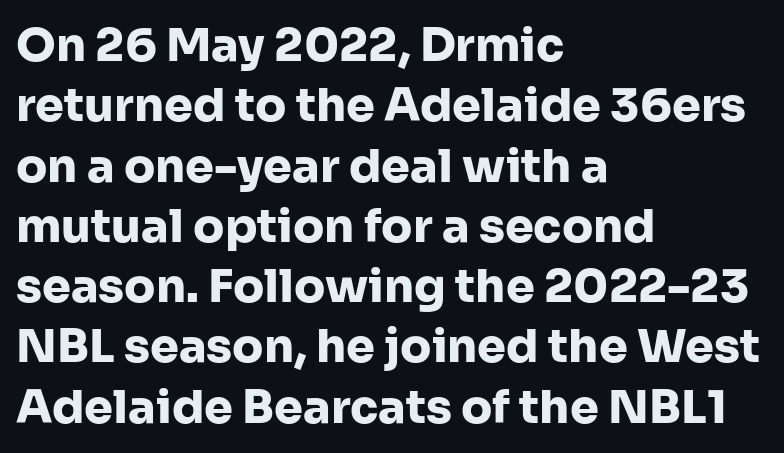
The image shows 46 px heavy sans-serif type, upright; set left-aligned, normal line spacing (1.31x), normal letter spacing, not underlined; low stroke contrast and a medium x-height.
